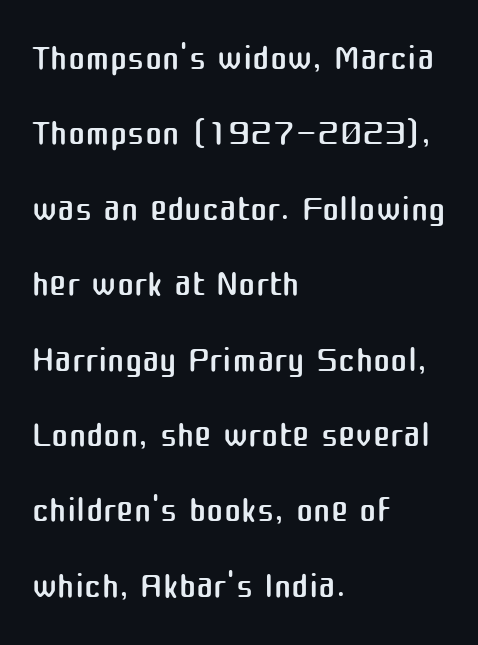
{"serif": "no", "italic": "no", "bold": "no", "weight": "regular", "width": "normal", "stroke_contrast": "medium", "x_height": "medium", "monospaced": "no", "underline": "no", "align": "left", "line_spacing": "normal", "line_spacing_ratio": 1.45, "letter_spacing": "normal", "letter_spacing_em": 0.0, "glyph_px": 52}
